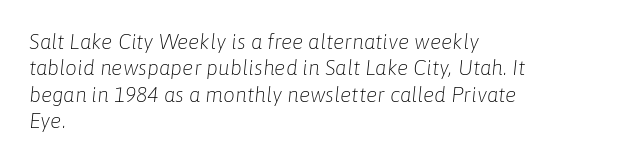
{"italic": "yes", "lean": "right", "slant_degrees": 6, "bold": "no", "underline": "no", "align": "left", "line_spacing": "normal", "line_spacing_ratio": 1.26, "letter_spacing": "normal", "letter_spacing_em": 0.0, "glyph_px": 21}
